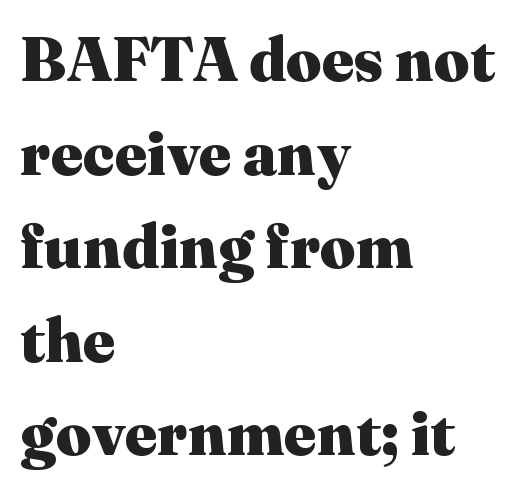
You can tell it's not italic because the verticals are truly vertical. This is heavy type, rendered in bold. The block of text has a typical density, with ordinary space between rows. In CSS terms this would be text-align: left. Standard letterfit; no display-style spreading of the glyphs.
